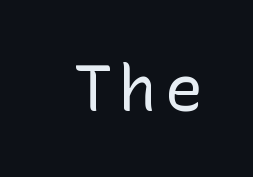
The image shows 64 px regular-weight sans-serif type, upright; set not underlined; low stroke contrast and a medium x-height.
